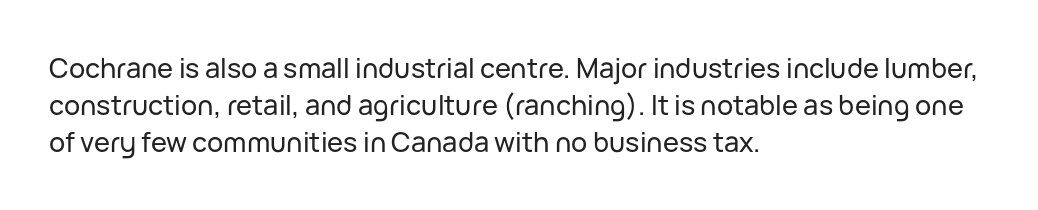
{"italic": "no", "underline": "no", "align": "left", "line_spacing": "normal", "line_spacing_ratio": 1.37, "letter_spacing": "normal", "letter_spacing_em": 0.0, "glyph_px": 27}
